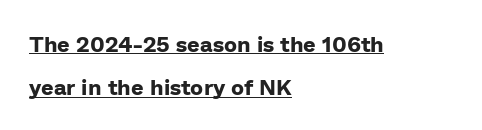
Q: Is the text bold? A: Yes.
Q: Is the text italic (slanted)? A: No, it is upright.
Q: Is the text underlined? A: Yes.
Q: How is the paragraph aligned? A: Left-aligned.
Q: Is the spacing between letters normal or unusually wide? A: Normal.
Q: Is the spacing between lines tight, normal or loose? A: Loose.
